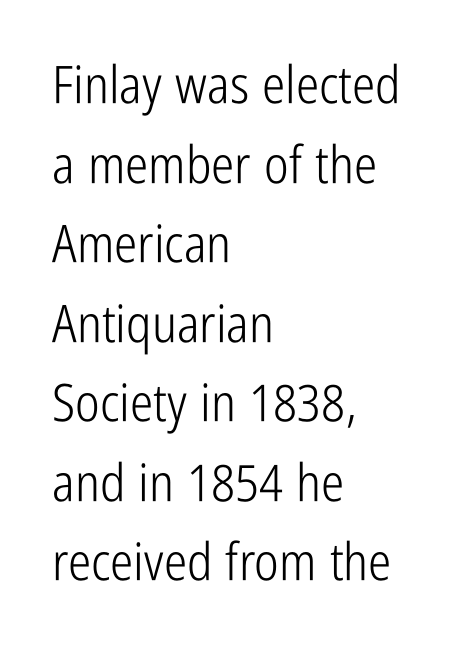
Q: Is the text bold? A: No.
Q: Is the text italic (slanted)? A: No, it is upright.
Q: Is the typeface a serif or a sans-serif typeface? A: Sans-serif.
Q: Is the text underlined? A: No.
Q: How is the paragraph aligned? A: Left-aligned.
Q: Is the spacing between letters normal or unusually wide? A: Normal.
Q: Is the spacing between lines tight, normal or loose? A: Normal.
Q: Width (condensed, normal, or wide)? A: Condensed.
Q: Stroke contrast? A: Low.
Q: x-height? A: Medium.
Q: Monospaced? A: No.
